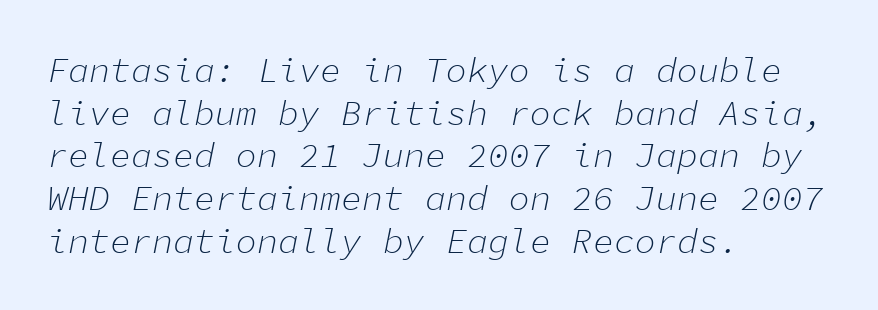
The image shows 35 px light type, italic (leaning right), monospaced; set left-aligned, line spacing 1.22x, normal letter spacing, not underlined; low stroke contrast and a medium x-height.
